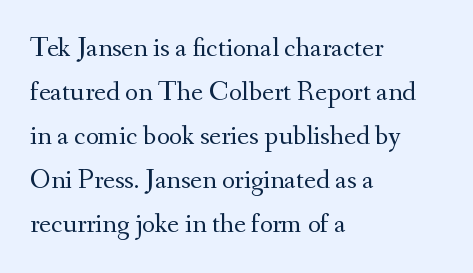
The image shows 28 px regular-weight serif type, upright; set left-aligned, normal line spacing (1.57x), normal letter spacing, not underlined; medium stroke contrast and a small x-height.
